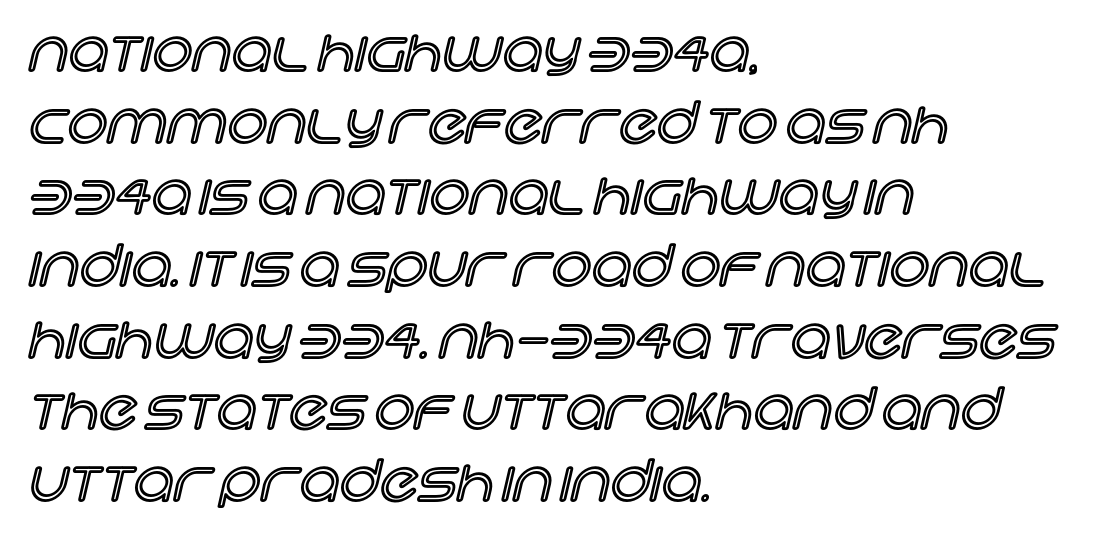
The image shows 56 px text type; set left-aligned, normal line spacing (1.28x), normal letter spacing, not underlined; a large x-height.
